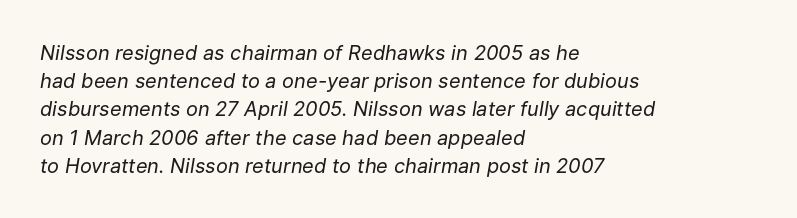
Stroke mass is kept to a normal reading level or below. This rendering uses left alignment, leaving the right contour irregular. No word sits above an underline. Horizontal bands of white between lines are of average thickness. This is oblique type, the kind used for emphasis or titles.
